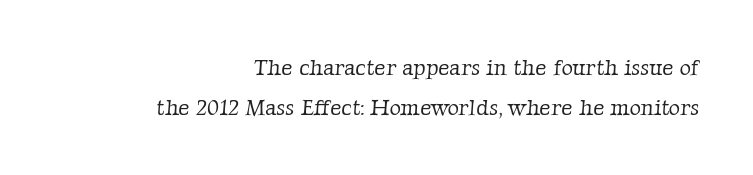
The letterforms sit at book weight or below. Short and long lines alike share a common ending point at right. Caption: standard tracking, unaltered. The area under the type is left untouched.
